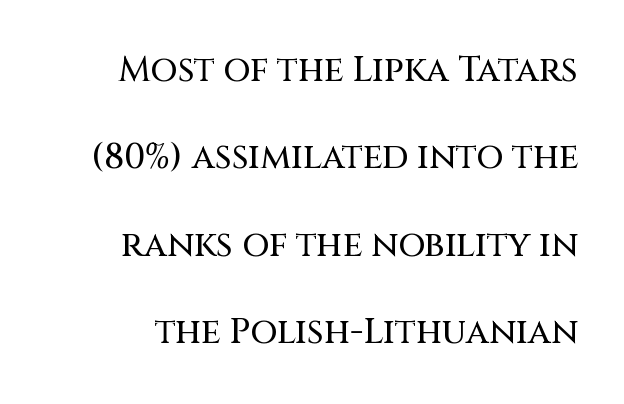
The type family on display is of the sans-serif kind. Widely set lines give the paragraph a tall, airy silhouette. The baseline area is clear. Do the letters lean? They stand straight. In terms of letterspacing, this is plain default setting.
